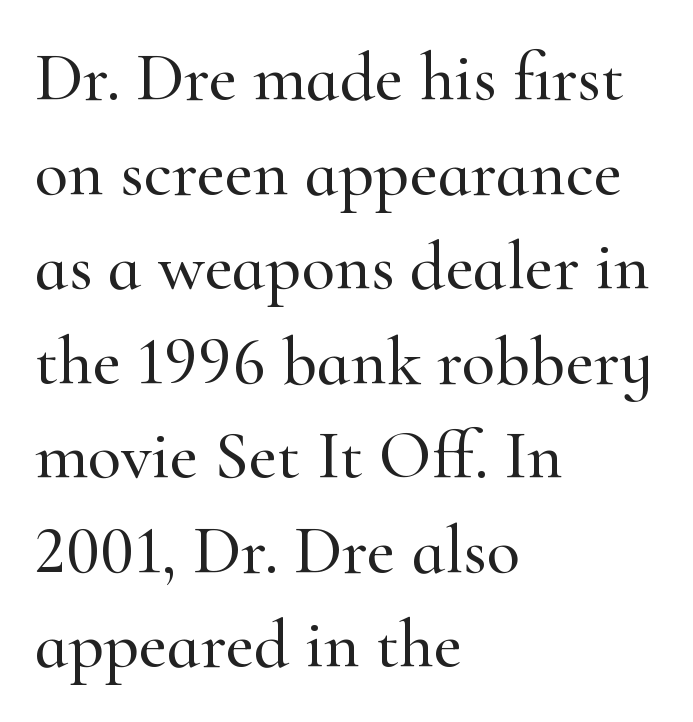
Q: Is the text italic (slanted)? A: No, it is upright.
Q: Is the typeface a serif or a sans-serif typeface? A: Serif.
Q: Is the text underlined? A: No.
Q: How is the paragraph aligned? A: Left-aligned.
Q: Is the spacing between letters normal or unusually wide? A: Normal.
Q: Is the spacing between lines tight, normal or loose? A: Normal.
Q: Width (condensed, normal, or wide)? A: Normal.
Q: Stroke contrast? A: High.
Q: x-height? A: Small.
Q: Monospaced? A: No.
